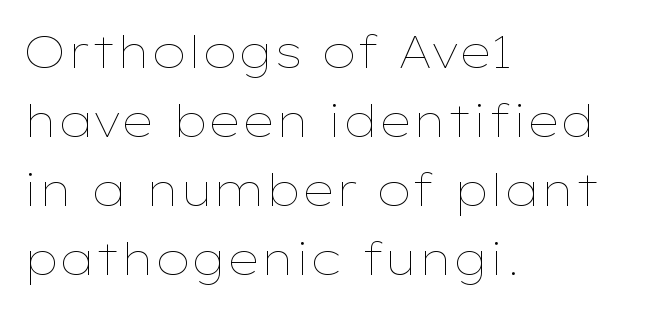
The image shows 45 px thin, wide type, upright; set left-aligned, normal line spacing (1.53x), normal letter spacing, not underlined; low stroke contrast and a medium x-height.
